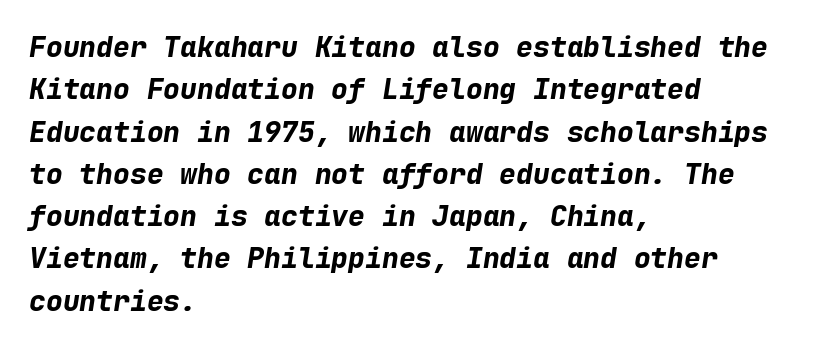
The image shows 28 px bold type, italic (leaning right), monospaced; set left-aligned, normal line spacing (1.51x), normal letter spacing, not underlined; low stroke contrast and a medium x-height.
